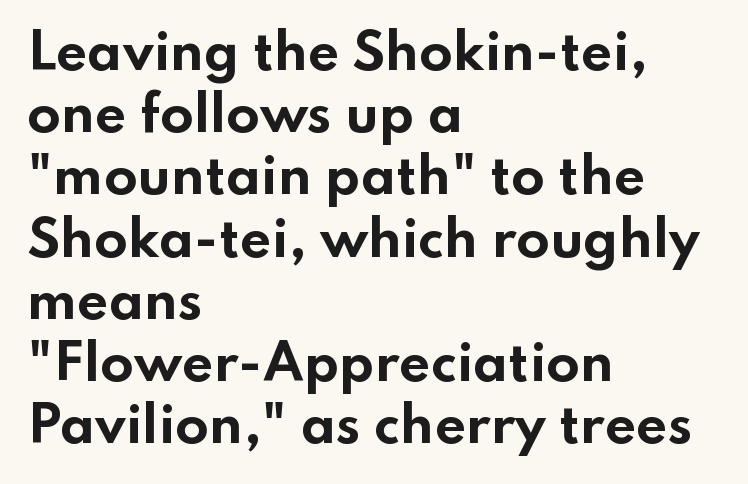
Q: Is the text bold? A: Yes.
Q: Is the text italic (slanted)? A: No, it is upright.
Q: Is the typeface a serif or a sans-serif typeface? A: Sans-serif.
Q: Is the text underlined? A: No.
Q: How is the paragraph aligned? A: Left-aligned.
Q: Is the spacing between letters normal or unusually wide? A: Normal.
Q: Is the spacing between lines tight, normal or loose? A: Normal.
Q: Width (condensed, normal, or wide)? A: Wide.
Q: Stroke contrast? A: Low.
Q: x-height? A: Small.
Q: Monospaced? A: No.
